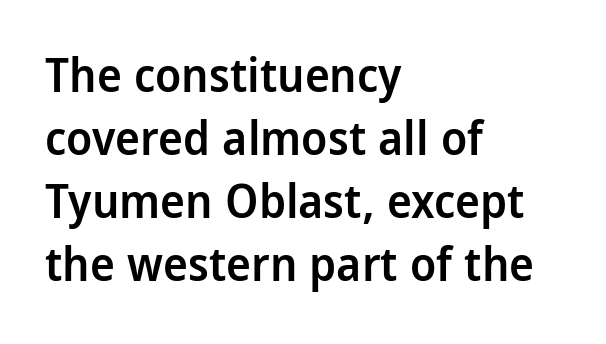
Short and long lines alike share a common starting point at left. Characters follow at the spacing the type designer built in. Emphasis by weight is partial: semibold. The typeface chosen for these lines omits serifs.
